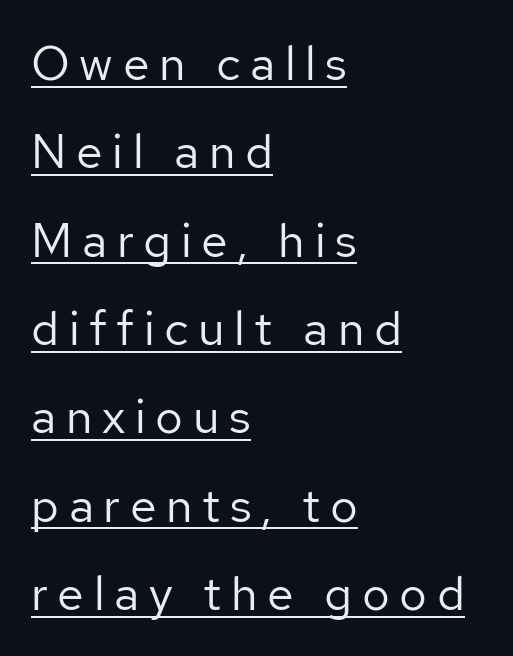
The image shows 48 px regular-weight sans-serif type, upright; set left-aligned, line spacing 1.84x, unusually wide letter spacing (+0.2 em), underlined; low stroke contrast and a medium x-height.
